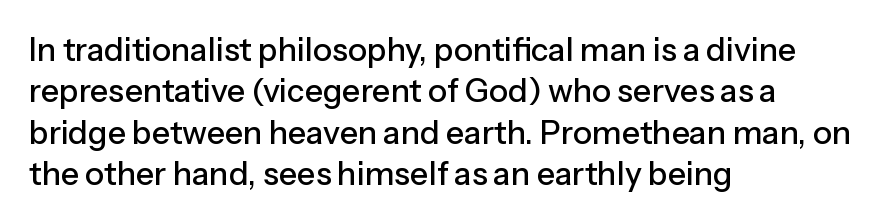
Q: Is the text italic (slanted)? A: No, it is upright.
Q: Is the typeface a serif or a sans-serif typeface? A: Sans-serif.
Q: Is the text underlined? A: No.
Q: How is the paragraph aligned? A: Left-aligned.
Q: Is the spacing between letters normal or unusually wide? A: Normal.
Q: Is the spacing between lines tight, normal or loose? A: Normal.
Q: Width (condensed, normal, or wide)? A: Normal.
Q: Stroke contrast? A: Low.
Q: x-height? A: Medium.
Q: Monospaced? A: No.
